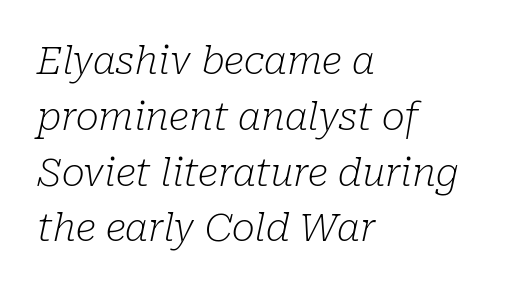
{"serif": "yes", "italic": "yes", "lean": "right", "slant_degrees": 10, "bold": "no", "weight": "light", "width": "normal", "stroke_contrast": "low", "x_height": "medium", "monospaced": "no", "underline": "no", "align": "left", "line_spacing": "normal", "line_spacing_ratio": 1.43, "letter_spacing": "normal", "letter_spacing_em": 0.0, "glyph_px": 39}
